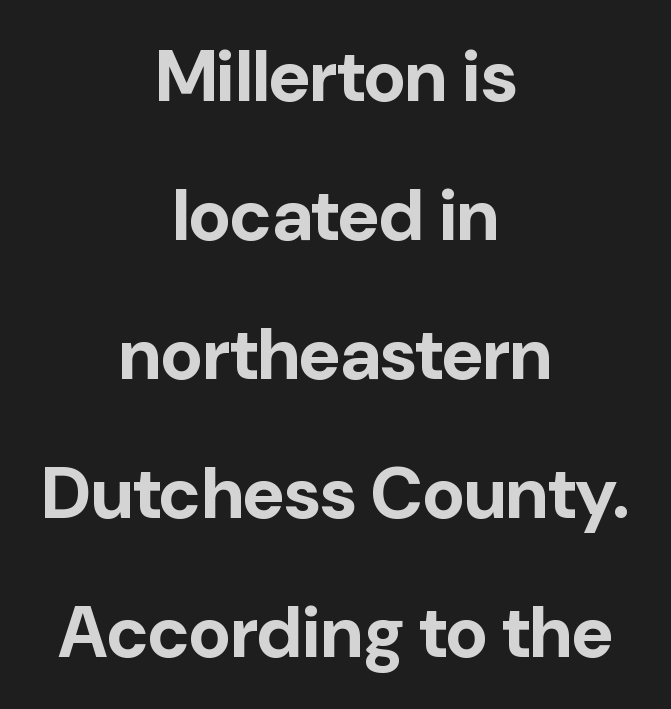
Quick note: interline space is abundant. The sample has been set heavy, in full bold. This is the regular roman posture of the typeface. A bare baseline throughout the passage.
